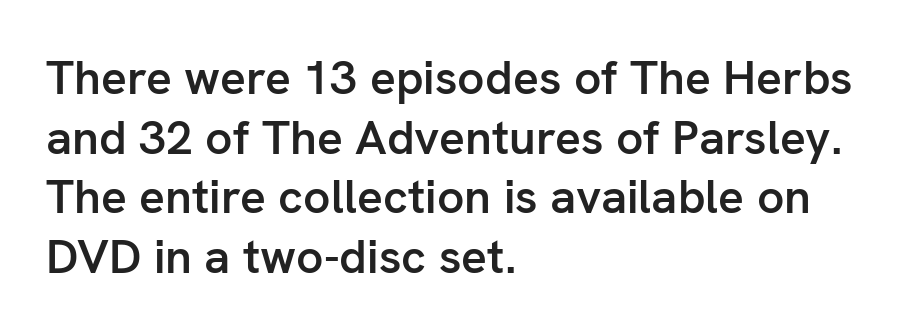
Q: Is the text bold? A: Semi-bold.
Q: Is the text italic (slanted)? A: No, it is upright.
Q: Is the typeface a serif or a sans-serif typeface? A: Sans-serif.
Q: Is the text underlined? A: No.
Q: How is the paragraph aligned? A: Left-aligned.
Q: Is the spacing between letters normal or unusually wide? A: Normal.
Q: Width (condensed, normal, or wide)? A: Normal.
Q: Stroke contrast? A: Low.
Q: x-height? A: Medium.
Q: Monospaced? A: No.
